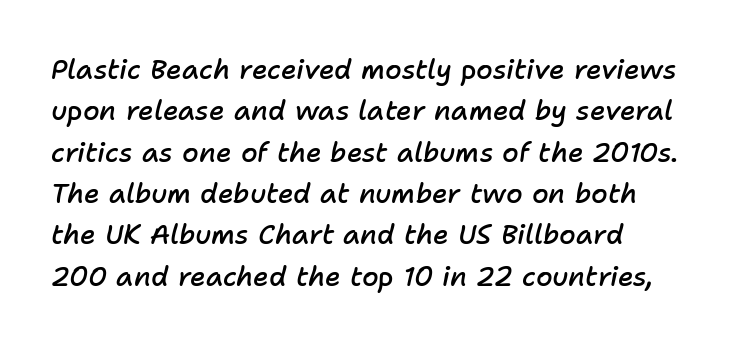
The image shows 27 px text type, italic (leaning right); set normal line spacing (1.53x), normal letter spacing, not underlined.
